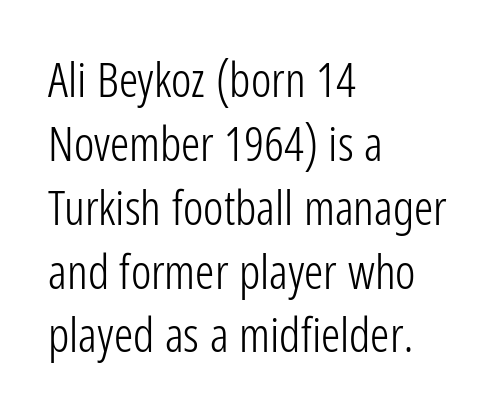
{"serif": "no", "italic": "no", "bold": "no", "weight": "light", "width": "condensed", "stroke_contrast": "low", "x_height": "medium", "monospaced": "no", "underline": "no", "align": "left", "line_spacing": "normal", "line_spacing_ratio": 1.33, "letter_spacing": "normal", "letter_spacing_em": 0.0, "glyph_px": 48}
